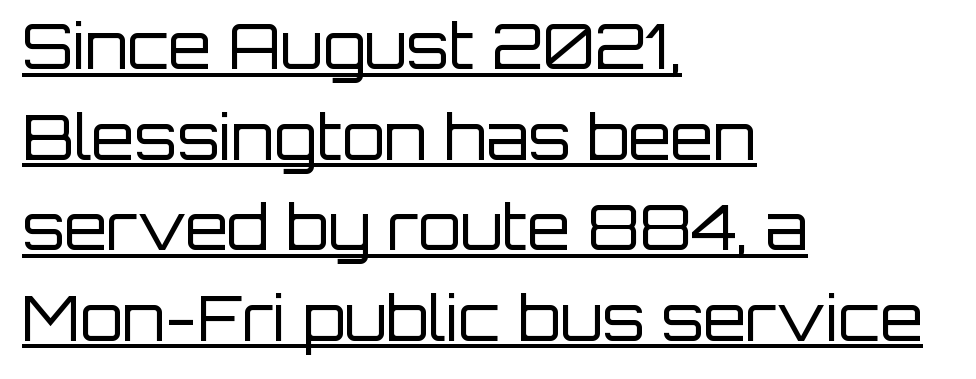
The image shows 62 px regular-weight sans-serif type, upright; set left-aligned, normal line spacing (1.46x), normal letter spacing, underlined; low stroke contrast and a large x-height.
